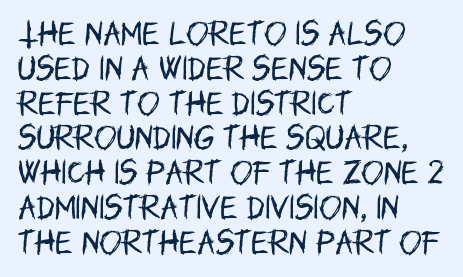
This sample keeps an unexceptional amount of space between lines. Characters remain perfectly vertical along every line. The gap between lines stays unmarked. Is this a heavy cut? Hardly; it is regular or lighter.
